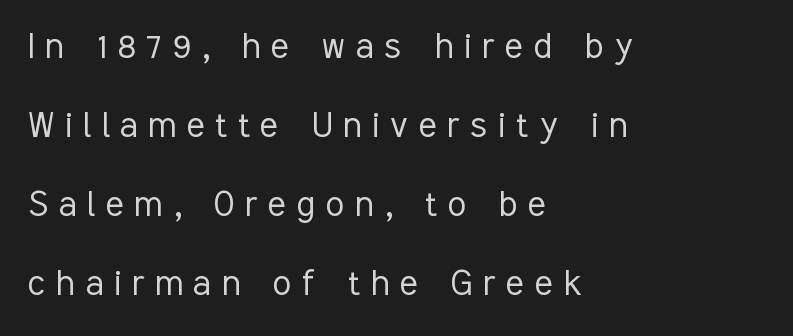
The image shows 42 px light, condensed sans-serif type, upright; set left-aligned, line spacing 1.88x, unusually wide letter spacing (+0.26 em), not underlined; low stroke contrast and a medium x-height.
